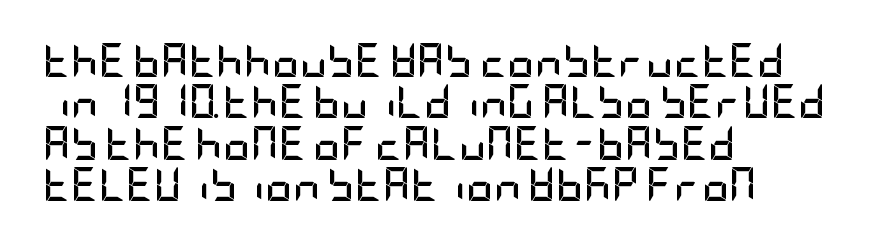
Q: Is the text bold? A: Yes.
Q: Is the text italic (slanted)? A: No, it is upright.
Q: Is the typeface a serif or a sans-serif typeface? A: Sans-serif.
Q: Is the text underlined? A: No.
Q: How is the paragraph aligned? A: Left-aligned.
Q: Is the spacing between letters normal or unusually wide? A: Normal.
Q: Width (condensed, normal, or wide)? A: Condensed.
Q: Stroke contrast? A: Low.
Q: x-height? A: Large.
